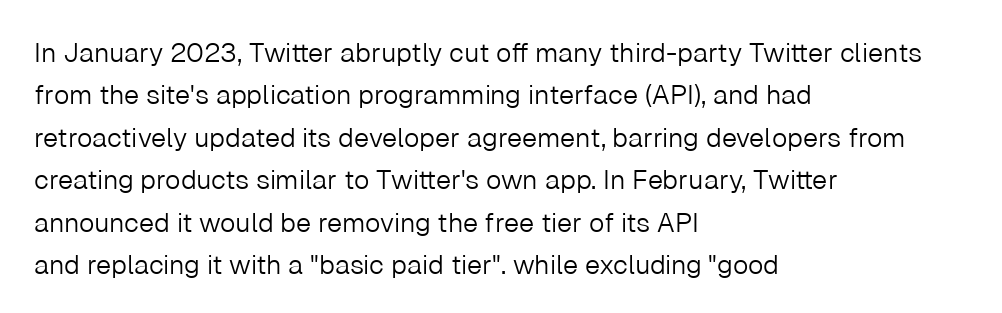
{"italic": "no", "bold": "no", "underline": "no", "align": "left", "line_spacing": "normal", "line_spacing_ratio": 1.57, "letter_spacing": "normal", "letter_spacing_em": 0.0, "glyph_px": 27}
